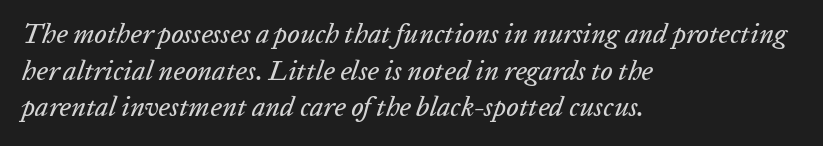
The image shows 27 px text type, italic (leaning right); set left-aligned, normal line spacing (1.36x), normal letter spacing, not underlined.
